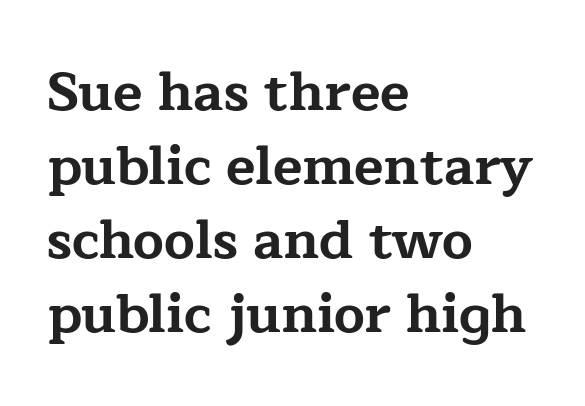
This sample keeps an unexceptional amount of space between lines. The designer went with a serif here, giving each stem small feet. Do the characters align in a grid? No, the font is proportional. The glyphs are unaccompanied by any horizontal stroke below them.
